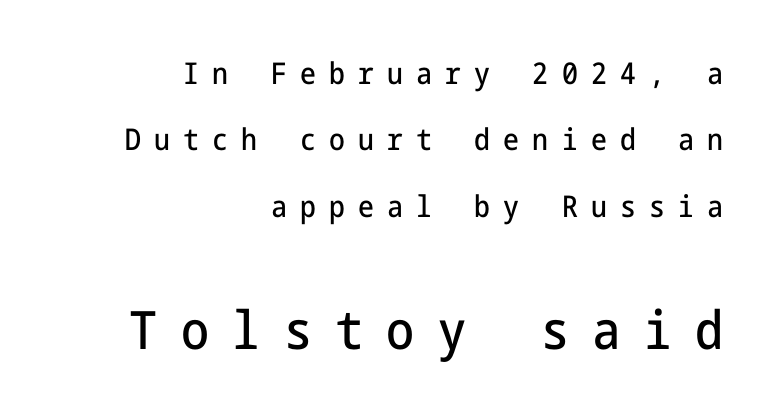
{"serif": "no", "italic": "no", "width": "condensed", "stroke_contrast": "low", "x_height": "medium", "underline": "no", "align": "right", "line_spacing": "loose", "line_spacing_ratio": 2.21, "letter_spacing": "wide", "letter_spacing_em": 0.44, "larger_block": "second", "size_ratio": 1.77, "glyph_px": 53}
